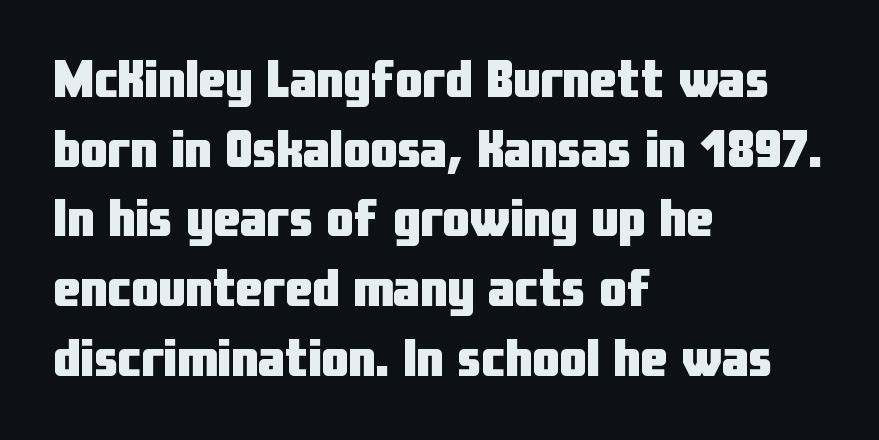
{"serif": "no", "italic": "no", "bold": "yes", "weight": "heavy", "width": "condensed", "stroke_contrast": "low", "x_height": "medium", "monospaced": "no", "underline": "no", "align": "left", "line_spacing": "normal", "line_spacing_ratio": 1.29, "letter_spacing": "normal", "letter_spacing_em": 0.0, "glyph_px": 54}
